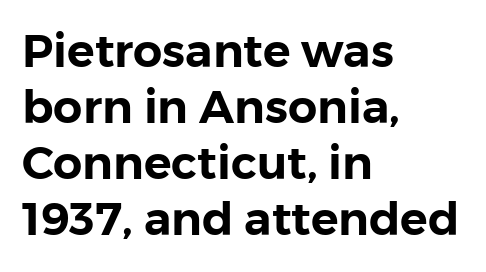
The image shows 46 px sans-serif type, upright; set left-aligned, line spacing 1.22x, normal letter spacing, not underlined; low stroke contrast and a medium x-height.
